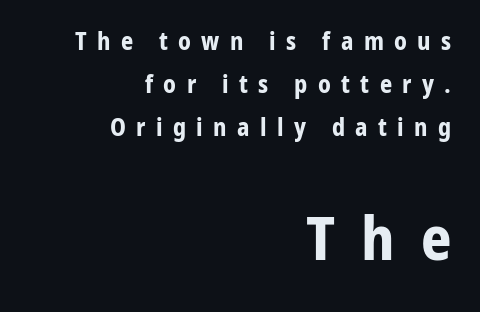
Q: Is the text bold? A: Yes.
Q: Is the text italic (slanted)? A: No, it is upright.
Q: Is the typeface a serif or a sans-serif typeface? A: Sans-serif.
Q: Is the text underlined? A: No.
Q: How is the paragraph aligned? A: Right-aligned.
Q: Is the spacing between letters normal or unusually wide? A: Unusually wide.
Q: Which block of text is set in a larger size, the first (top) or the second (bottom)? A: The second (bottom) one.
Q: Width (condensed, normal, or wide)? A: Normal.
Q: Stroke contrast? A: Low.
Q: x-height? A: Medium.
Q: Monospaced? A: No.
